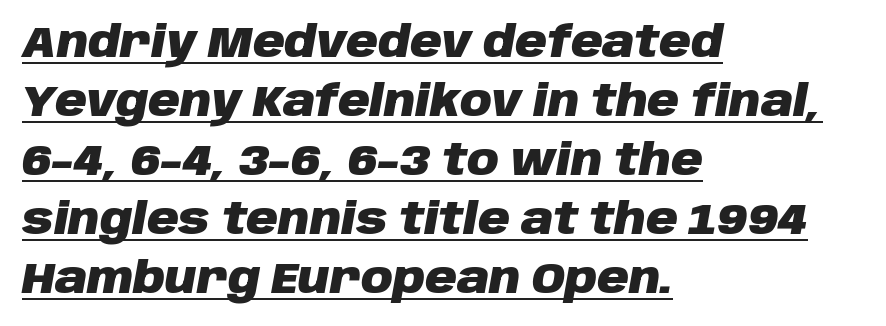
{"italic": "yes", "lean": "right", "slant_degrees": 10, "bold": "yes", "weight": "heavy", "width": "normal", "stroke_contrast": "low", "x_height": "large", "monospaced": "no", "underline": "yes", "align": "left", "line_spacing": "normal", "line_spacing_ratio": 1.34, "letter_spacing": "normal", "letter_spacing_em": 0.0, "glyph_px": 44}
